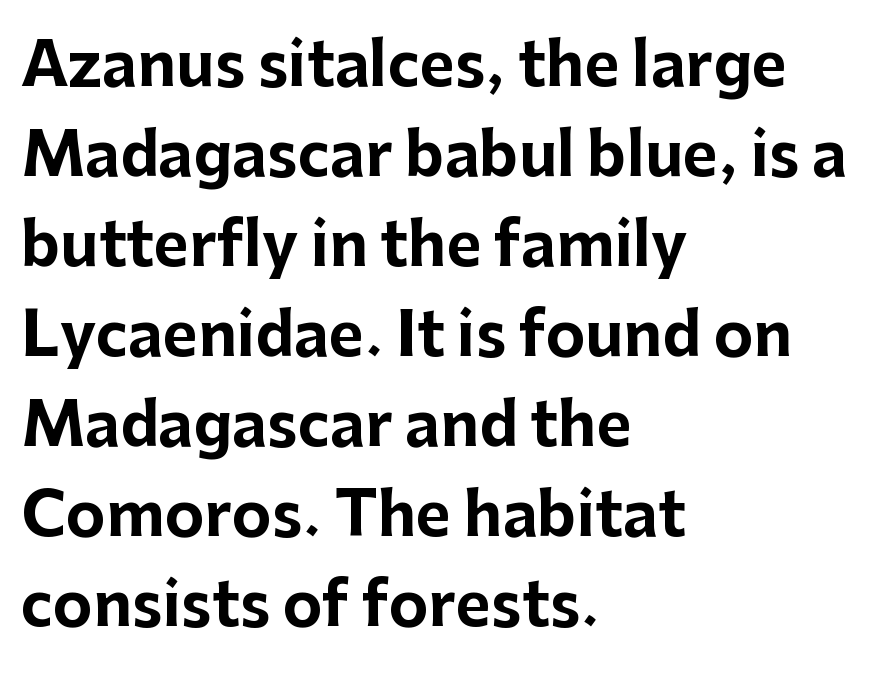
The baseline area is clear. Does the weight exceed regular? Yes, all the way to bold. No extra tracking has been applied to these lines. Is this a fixed-width face? No — the glyphs have proportional, varying widths.
